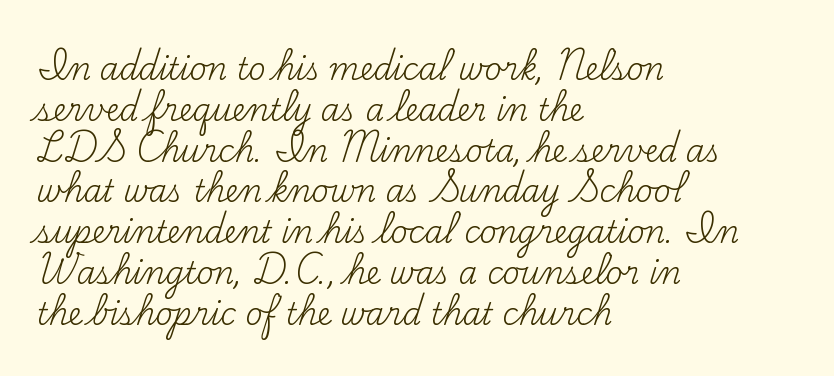
{"serif": "yes", "bold": "no", "weight": "regular", "width": "normal", "stroke_contrast": "medium", "x_height": "small", "monospaced": "no", "underline": "no", "align": "left", "line_spacing": "normal", "line_spacing_ratio": 1.36, "letter_spacing": "normal", "letter_spacing_em": 0.0, "glyph_px": 30}
